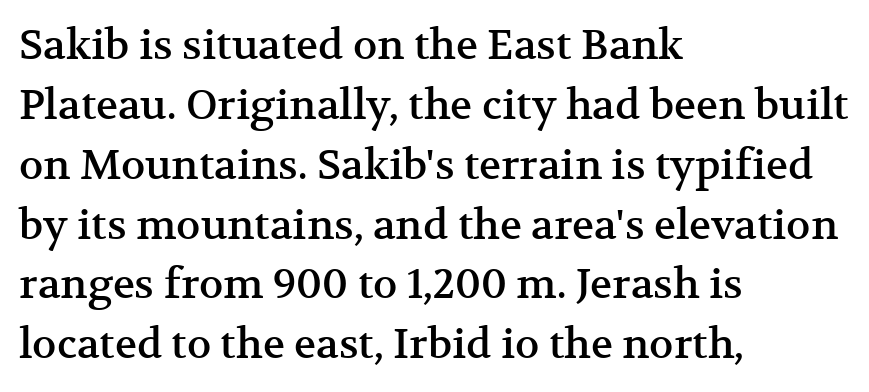
Q: Is the text italic (slanted)? A: No, it is upright.
Q: Is the typeface a serif or a sans-serif typeface? A: Serif.
Q: Is the text underlined? A: No.
Q: How is the paragraph aligned? A: Left-aligned.
Q: Is the spacing between letters normal or unusually wide? A: Normal.
Q: Is the spacing between lines tight, normal or loose? A: Normal.
Q: Width (condensed, normal, or wide)? A: Normal.
Q: Stroke contrast? A: Medium.
Q: x-height? A: Medium.
Q: Monospaced? A: No.
